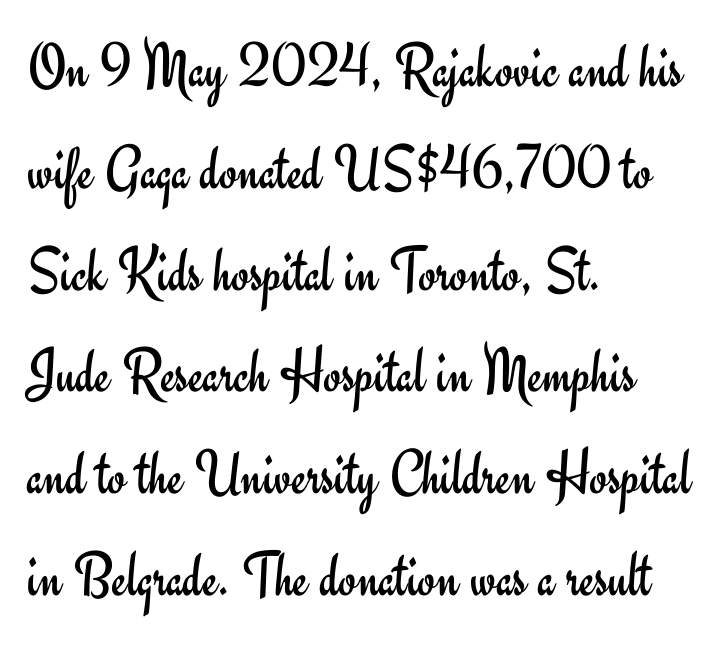
Q: Is the text bold? A: No.
Q: Is the text italic (slanted)? A: Yes.
Q: Is the typeface a serif or a sans-serif typeface? A: Sans-serif.
Q: Is the text underlined? A: No.
Q: How is the paragraph aligned? A: Left-aligned.
Q: Is the spacing between letters normal or unusually wide? A: Normal.
Q: Is the spacing between lines tight, normal or loose? A: Normal.
Q: Width (condensed, normal, or wide)? A: Normal.
Q: Stroke contrast? A: Low.
Q: x-height? A: Small.
Q: Monospaced? A: No.
